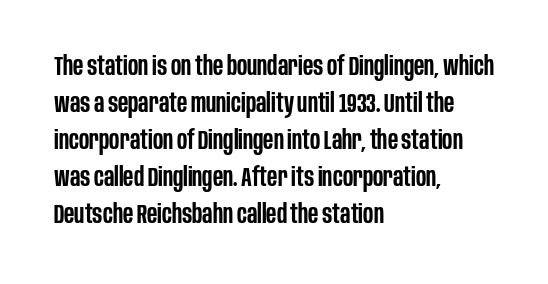
{"italic": "no", "bold": "semi", "underline": "no", "align": "left", "line_spacing": "normal", "line_spacing_ratio": 1.42, "letter_spacing": "normal", "letter_spacing_em": 0.0, "glyph_px": 26}
